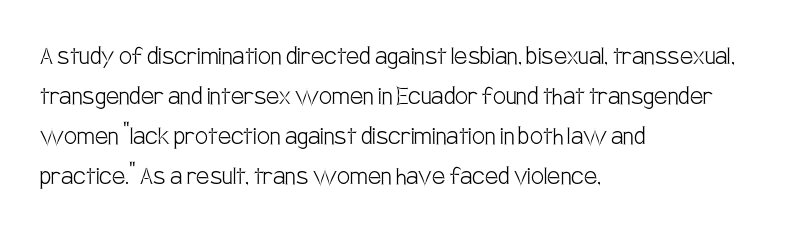
The passage shown has conventional tracking throughout. Vertical spacing — default. Plain, unruled lines of type. In terms of letterform style, serifs are entirely absent. You could not count columns in this text — the font is proportionally spaced.
